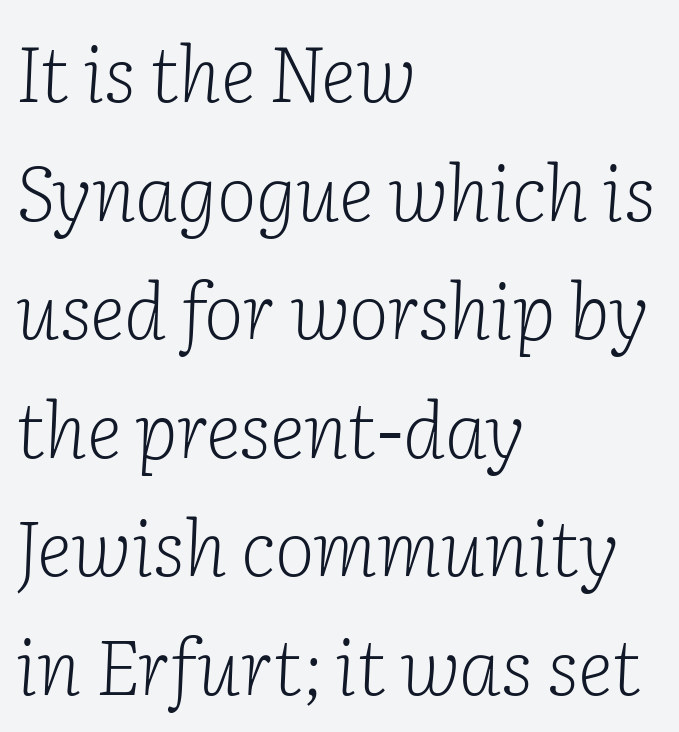
Q: Is the text bold? A: No.
Q: Is the text italic (slanted)? A: Yes, it leans right by about 2 degrees.
Q: Is the typeface a serif or a sans-serif typeface? A: Serif.
Q: Is the text underlined? A: No.
Q: How is the paragraph aligned? A: Left-aligned.
Q: Is the spacing between letters normal or unusually wide? A: Normal.
Q: Is the spacing between lines tight, normal or loose? A: Normal.
Q: Width (condensed, normal, or wide)? A: Normal.
Q: Stroke contrast? A: Low.
Q: x-height? A: Medium.
Q: Monospaced? A: No.
